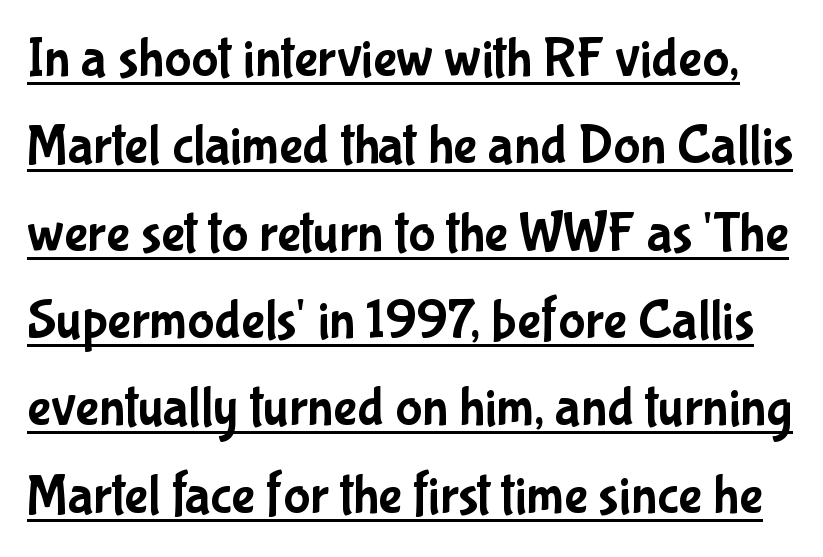
The image shows 56 px condensed sans-serif type, upright; set normal line spacing (1.56x), normal letter spacing, underlined; low stroke contrast and a medium x-height.
